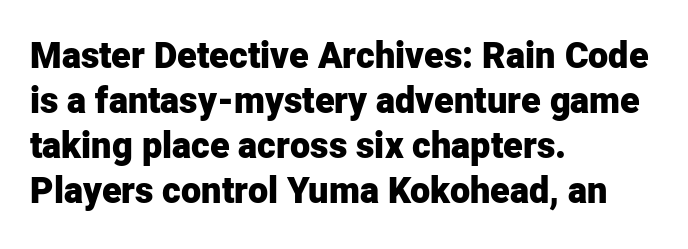
Q: Is the text bold? A: Yes.
Q: Is the text italic (slanted)? A: No, it is upright.
Q: Is the typeface a serif or a sans-serif typeface? A: Sans-serif.
Q: Is the text underlined? A: No.
Q: How is the paragraph aligned? A: Left-aligned.
Q: Is the spacing between letters normal or unusually wide? A: Normal.
Q: Is the spacing between lines tight, normal or loose? A: Normal.
Q: Width (condensed, normal, or wide)? A: Normal.
Q: Stroke contrast? A: Low.
Q: x-height? A: Medium.
Q: Monospaced? A: No.
